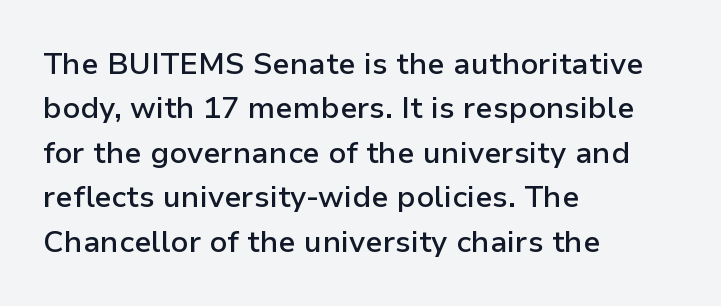
Q: Is the text bold? A: Semi-bold.
Q: Is the text italic (slanted)? A: No, it is upright.
Q: Is the typeface a serif or a sans-serif typeface? A: Sans-serif.
Q: Is the text underlined? A: No.
Q: How is the paragraph aligned? A: Left-aligned.
Q: Is the spacing between letters normal or unusually wide? A: Normal.
Q: Is the spacing between lines tight, normal or loose? A: Normal.
Q: Width (condensed, normal, or wide)? A: Normal.
Q: Stroke contrast? A: Low.
Q: x-height? A: Medium.
Q: Monospaced? A: No.
